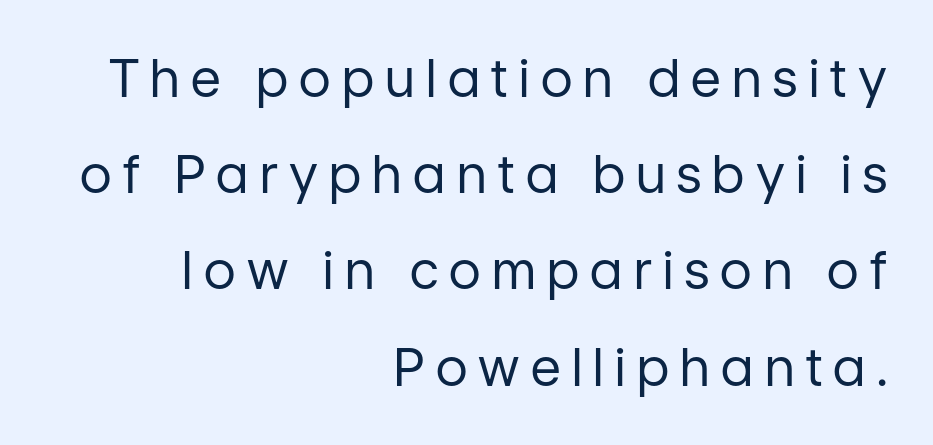
The image shows 52 px regular-weight sans-serif type, upright; set right-aligned, line spacing 1.85x, unusually wide letter spacing (+0.22 em), not underlined; low stroke contrast and a medium x-height.
